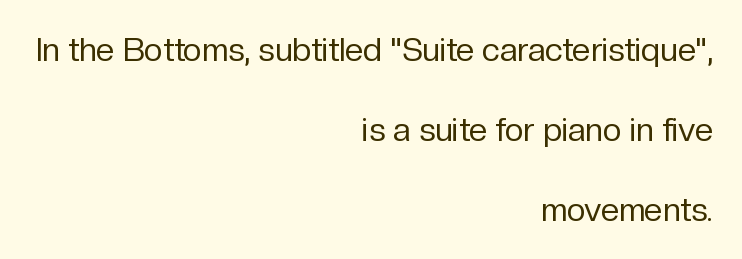
The image shows 33 px regular-weight sans-serif type, upright; set right-aligned, loose line spacing (2.43x), normal letter spacing, not underlined; low stroke contrast and a medium x-height.
